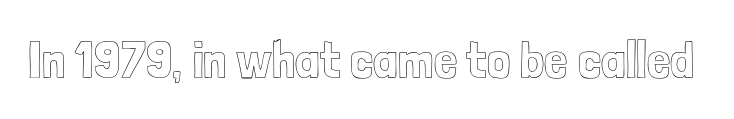
Q: Is the text italic (slanted)? A: No, it is upright.
Q: Is the text underlined? A: No.
Q: Is the spacing between letters normal or unusually wide? A: Normal.
Q: Width (condensed, normal, or wide)? A: Condensed.
Q: x-height? A: Medium.
Q: Monospaced? A: No.
